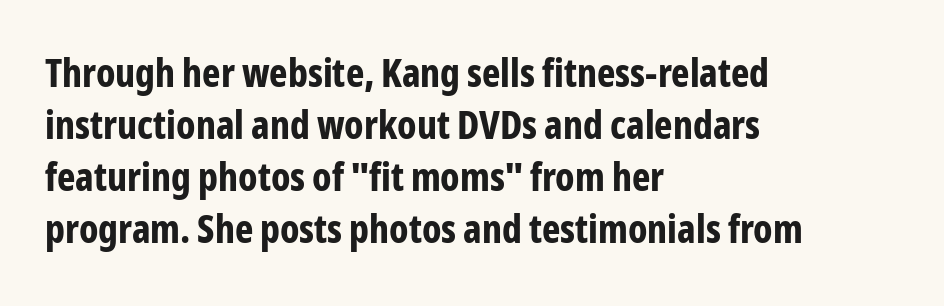
{"serif": "no", "italic": "no", "bold": "yes", "weight": "bold", "width": "condensed", "stroke_contrast": "low", "x_height": "medium", "monospaced": "no", "underline": "no", "align": "left", "line_spacing": "normal", "line_spacing_ratio": 1.33, "letter_spacing": "normal", "letter_spacing_em": 0.0, "glyph_px": 39}
